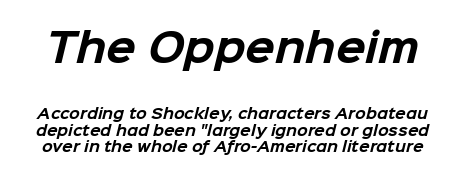
Q: Is the text bold? A: Yes.
Q: Is the typeface a serif or a sans-serif typeface? A: Sans-serif.
Q: Is the text underlined? A: No.
Q: Is the spacing between letters normal or unusually wide? A: Normal.
Q: Which block of text is set in a larger size, the first (top) or the second (bottom)? A: The first (top) one.
Q: Width (condensed, normal, or wide)? A: Normal.
Q: Stroke contrast? A: Low.
Q: x-height? A: Medium.
Q: Monospaced? A: No.
